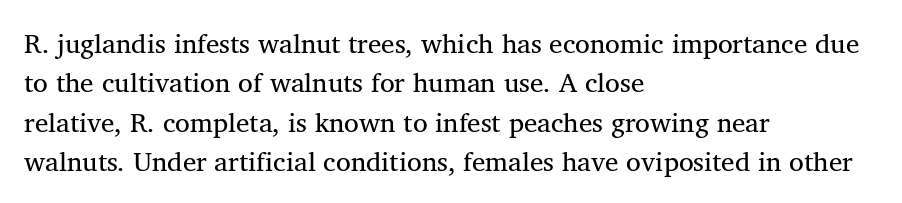
The image shows 27 px text type; set left-aligned, normal line spacing (1.46x), normal letter spacing, not underlined.
